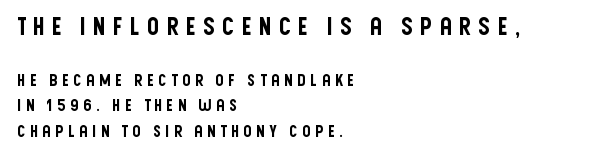
Q: Is the text italic (slanted)? A: No, it is upright.
Q: Is the text underlined? A: No.
Q: How is the paragraph aligned? A: Left-aligned.
Q: Is the spacing between letters normal or unusually wide? A: Unusually wide.
Q: Is the spacing between lines tight, normal or loose? A: Normal.
Q: Which block of text is set in a larger size, the first (top) or the second (bottom)? A: The first (top) one.
